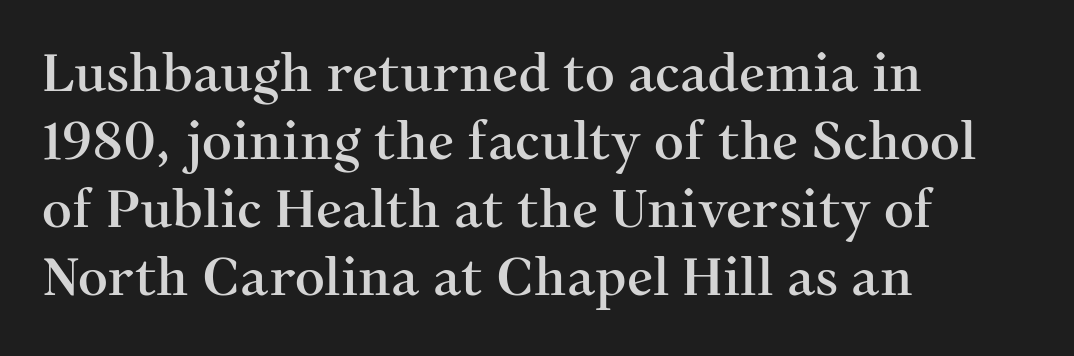
Q: Is the text italic (slanted)? A: No, it is upright.
Q: Is the typeface a serif or a sans-serif typeface? A: Serif.
Q: Is the text underlined? A: No.
Q: How is the paragraph aligned? A: Left-aligned.
Q: Is the spacing between letters normal or unusually wide? A: Normal.
Q: Is the spacing between lines tight, normal or loose? A: Normal.
Q: Width (condensed, normal, or wide)? A: Normal.
Q: Stroke contrast? A: Medium.
Q: x-height? A: Medium.
Q: Monospaced? A: No.
